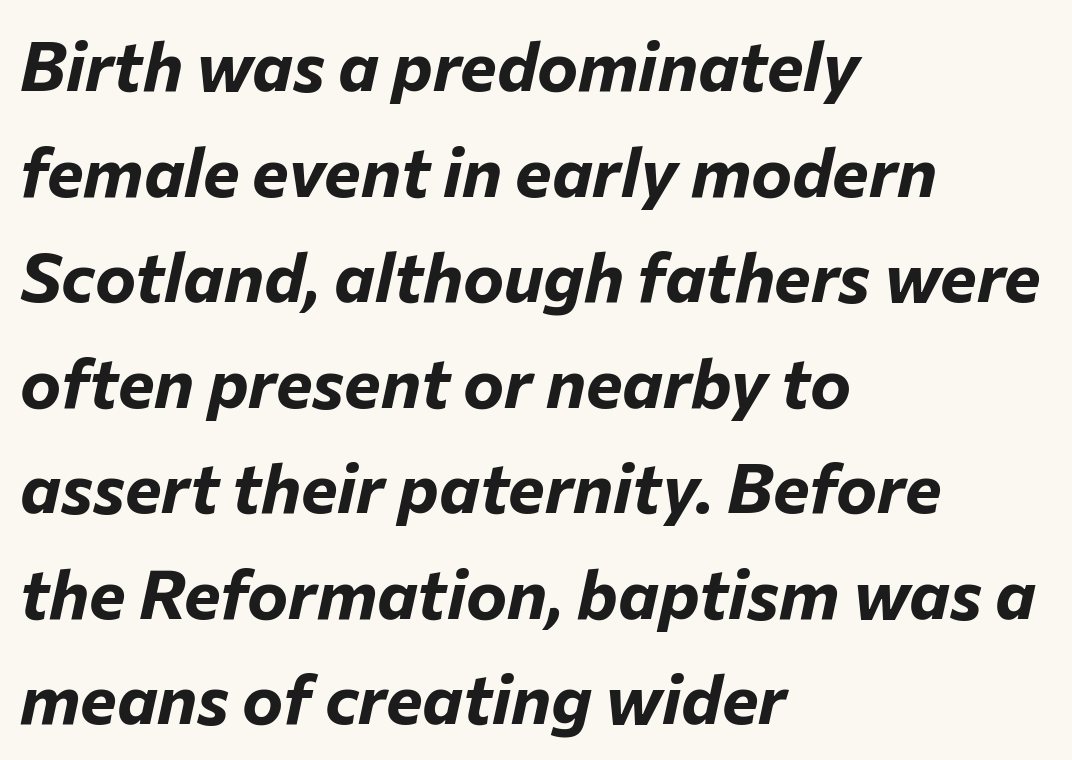
Q: Is the text bold? A: Yes.
Q: Is the text italic (slanted)? A: Yes, it leans right by about 12 degrees.
Q: Is the text underlined? A: No.
Q: How is the paragraph aligned? A: Left-aligned.
Q: Is the spacing between letters normal or unusually wide? A: Normal.
Q: Is the spacing between lines tight, normal or loose? A: Normal.
Q: Width (condensed, normal, or wide)? A: Normal.
Q: Stroke contrast? A: Low.
Q: x-height? A: Medium.
Q: Monospaced? A: No.
